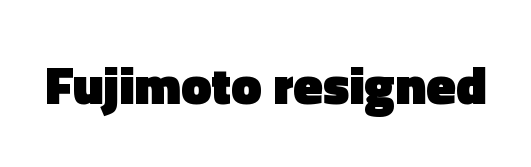
{"serif": "no", "italic": "no", "bold": "yes", "weight": "heavy", "width": "normal", "x_height": "medium", "monospaced": "no", "underline": "no", "letter_spacing": "normal", "letter_spacing_em": 0.0, "glyph_px": 54}
